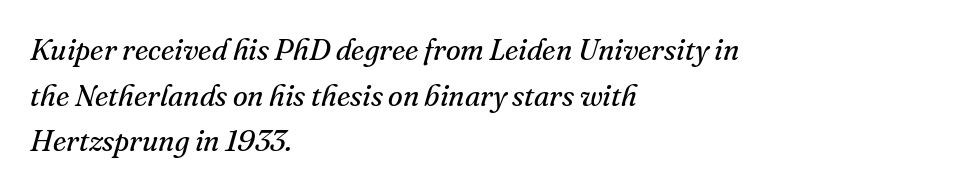
The image shows 30 px regular-weight serif type, italic (leaning right); set left-aligned, normal line spacing (1.52x), normal letter spacing, not underlined; medium stroke contrast and a small x-height.
